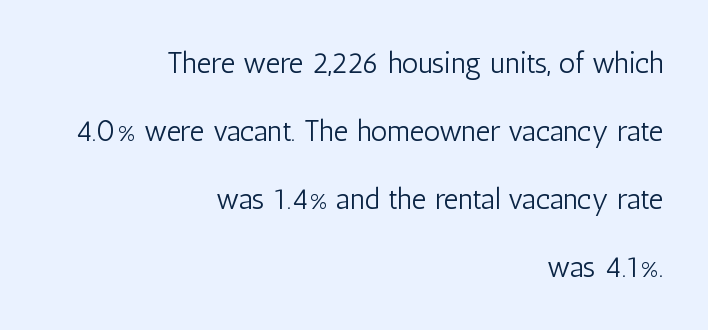
Q: Is the text bold? A: No.
Q: Is the text italic (slanted)? A: No, it is upright.
Q: Is the typeface a serif or a sans-serif typeface? A: Sans-serif.
Q: Is the text underlined? A: No.
Q: How is the paragraph aligned? A: Right-aligned.
Q: Is the spacing between letters normal or unusually wide? A: Normal.
Q: Is the spacing between lines tight, normal or loose? A: Loose.
Q: Width (condensed, normal, or wide)? A: Condensed.
Q: Stroke contrast? A: Low.
Q: x-height? A: Medium.
Q: Monospaced? A: No.
